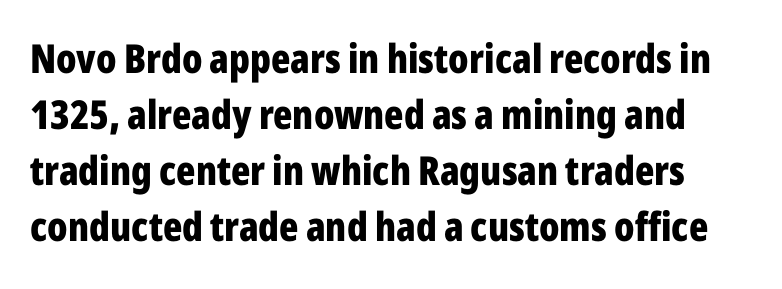
The image shows 40 px bold, condensed sans-serif type, upright; set normal line spacing (1.4x), normal letter spacing, not underlined; low stroke contrast and a medium x-height.
